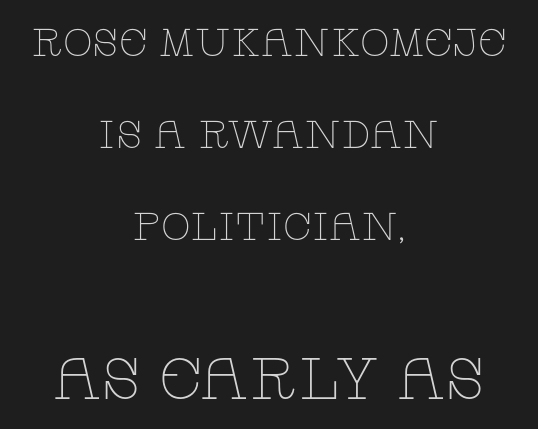
The image shows 59 px thin, wide serif type, upright; set centered, loose line spacing (2.36x), normal letter spacing, not underlined; the second (bottom) block is 1.51x larger; low stroke contrast and a large x-height.
